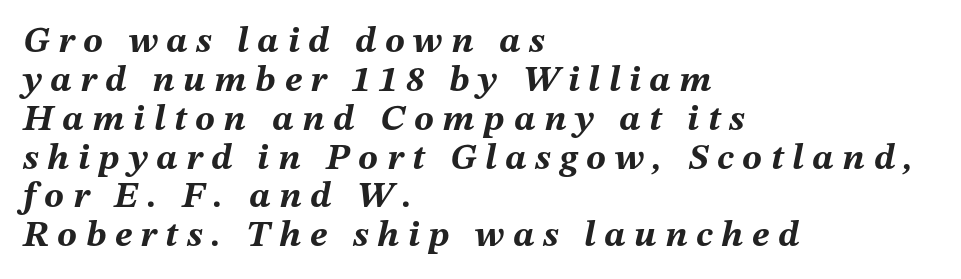
Typographic density is high because the face is bold. Horizontal bands of white between lines are thin slivers. The type is letterspaced generously, with wide tracking. The typesetter chose a ragged-right arrangement here. Italic? Definitely — the glyphs are oblique. The space beneath each line is pristine and unruled.
